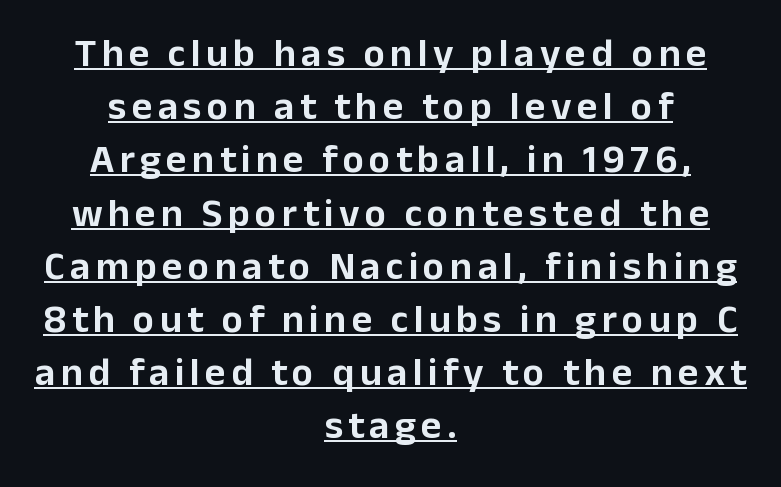
{"serif": "no", "italic": "no", "width": "normal", "stroke_contrast": "low", "x_height": "medium", "monospaced": "no", "underline": "yes", "align": "center", "line_spacing": "normal", "line_spacing_ratio": 1.33, "glyph_px": 40}
